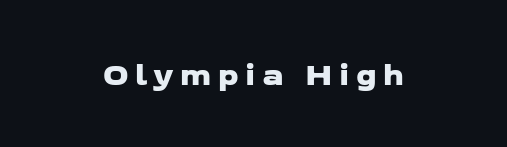
The image shows 32 px wide sans-serif type; set unusually wide letter spacing (+0.2 em), not underlined; low stroke contrast and a medium x-height.
